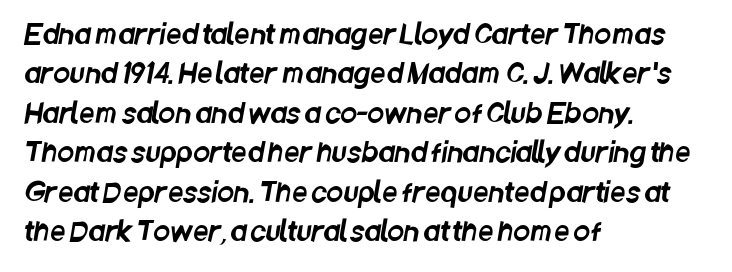
The rows are spaced the way most documents space them. The letters sit at their default tracking, neither squeezed nor spread. The paragraph shown leans on its left margin. The specimen omits any rule beneath the text block's lines.
